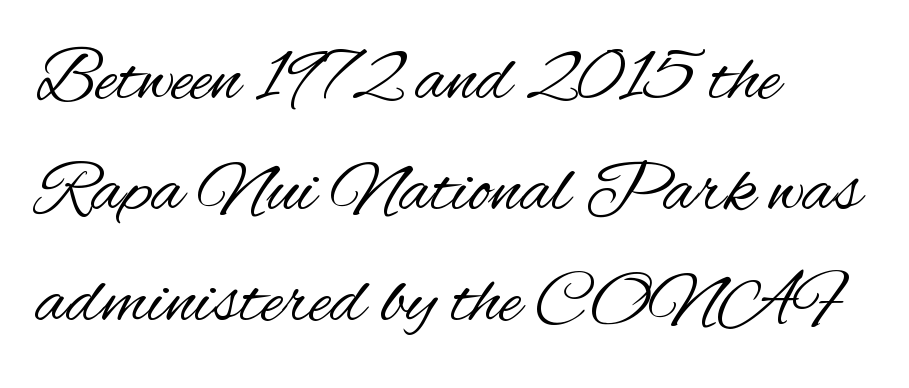
{"serif": "no", "bold": "no", "weight": "regular", "width": "condensed", "stroke_contrast": "medium", "x_height": "small", "monospaced": "no", "underline": "no", "align": "left", "line_spacing": "normal", "line_spacing_ratio": 1.48, "letter_spacing": "normal", "letter_spacing_em": 0.0, "glyph_px": 75}
